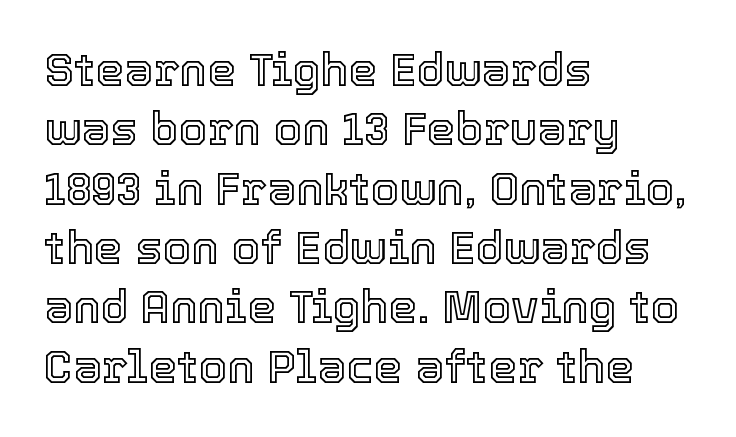
Q: Is the text italic (slanted)? A: No, it is upright.
Q: Is the text underlined? A: No.
Q: How is the paragraph aligned? A: Left-aligned.
Q: Is the spacing between letters normal or unusually wide? A: Normal.
Q: Is the spacing between lines tight, normal or loose? A: Normal.
Q: Width (condensed, normal, or wide)? A: Normal.
Q: x-height? A: Medium.
Q: Monospaced? A: No.
